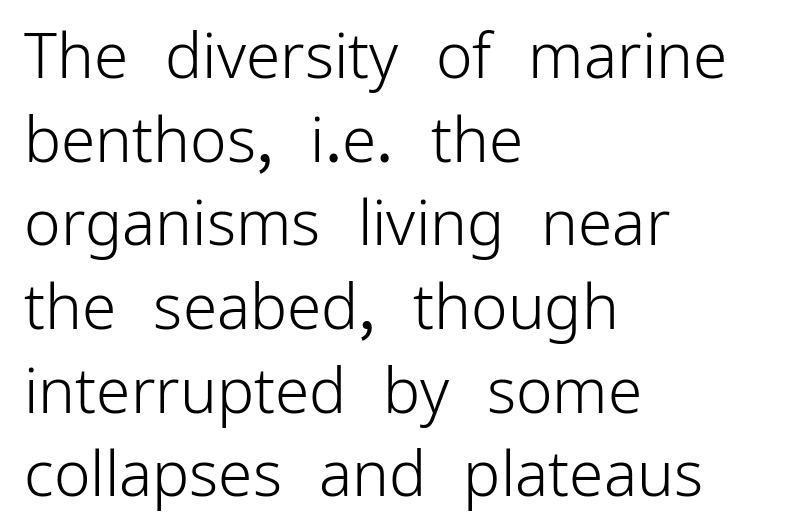
{"serif": "no", "italic": "no", "bold": "no", "weight": "light", "width": "normal", "stroke_contrast": "low", "x_height": "medium", "monospaced": "no", "underline": "no", "align": "left", "line_spacing": "normal", "line_spacing_ratio": 1.35, "letter_spacing": "normal", "letter_spacing_em": 0.0, "glyph_px": 62}
